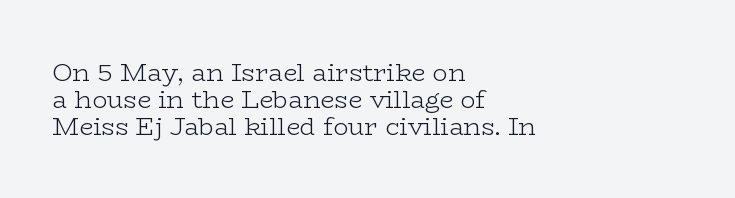
No chunkiness to these letters — they're not bold. This sample trades vertical openness for compactness between lines. Anything drawn beneath the words? Only blank space. The gaps between neighbouring characters are ordinary and unremarkable.
